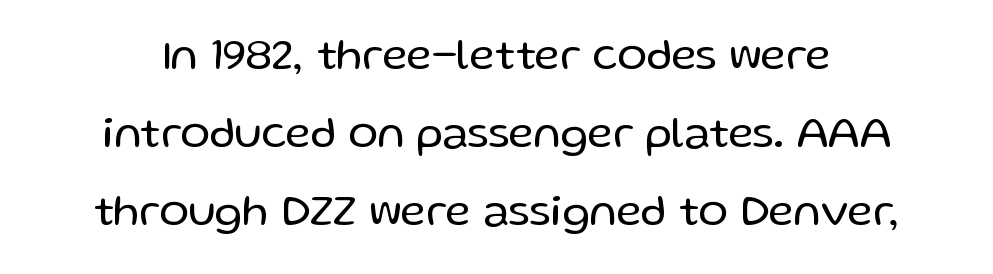
Nobody drew a line under any word here. No extra ink here — the face is not bold. The gaps between neighbouring characters are ordinary and unremarkable. The face used here is proportionally spaced, like ordinary book or web type. Do the letters lean? They stand straight. Serifs: no, the terminals of the letterforms are clean.
